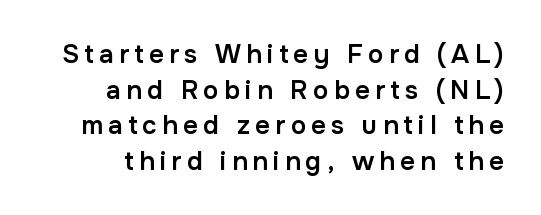
Q: Is the text bold? A: Semi-bold.
Q: Is the text italic (slanted)? A: No, it is upright.
Q: Is the text underlined? A: No.
Q: Is the spacing between letters normal or unusually wide? A: Unusually wide.
Q: Is the spacing between lines tight, normal or loose? A: Normal.
